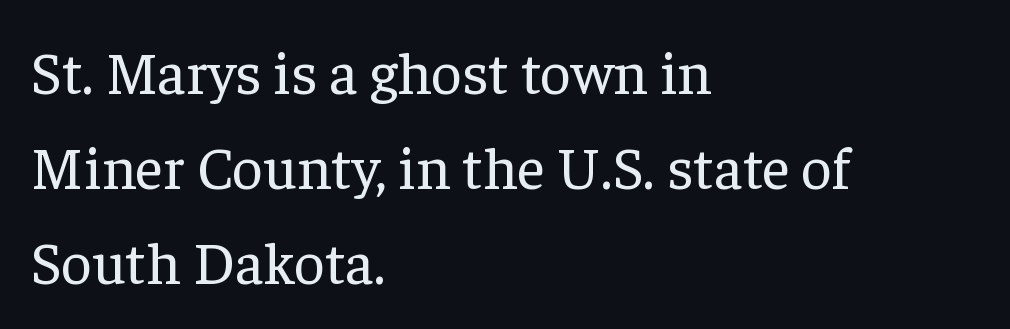
In terms of letterspacing, this is plain default setting. Reading down the column, the eye jumps a familiar distance to each next line. The lines are quadded left. A typesetter would call this proportional, since set widths differ per character.
